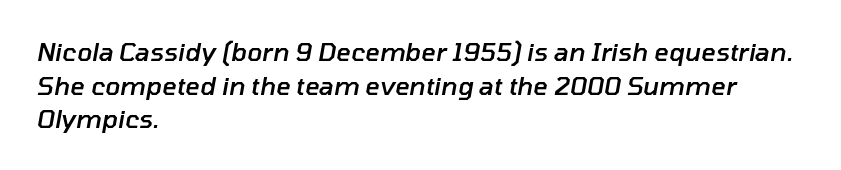
{"italic": "yes", "lean": "right", "slant_degrees": 10, "bold": "semi", "underline": "no", "align": "left", "line_spacing": "normal", "line_spacing_ratio": 1.35, "letter_spacing": "normal", "letter_spacing_em": 0.0, "glyph_px": 25}
